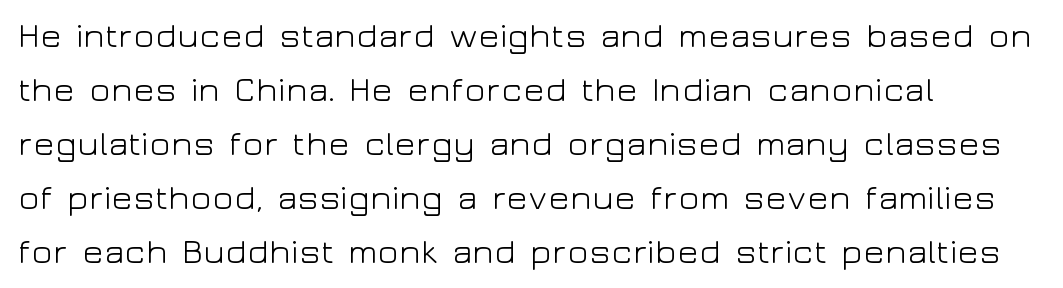
Q: Is the text bold? A: No.
Q: Is the text italic (slanted)? A: No, it is upright.
Q: Is the typeface a serif or a sans-serif typeface? A: Sans-serif.
Q: Is the text underlined? A: No.
Q: How is the paragraph aligned? A: Left-aligned.
Q: Is the spacing between letters normal or unusually wide? A: Normal.
Q: Is the spacing between lines tight, normal or loose? A: Normal.
Q: Width (condensed, normal, or wide)? A: Wide.
Q: Stroke contrast? A: Low.
Q: x-height? A: Medium.
Q: Monospaced? A: No.
